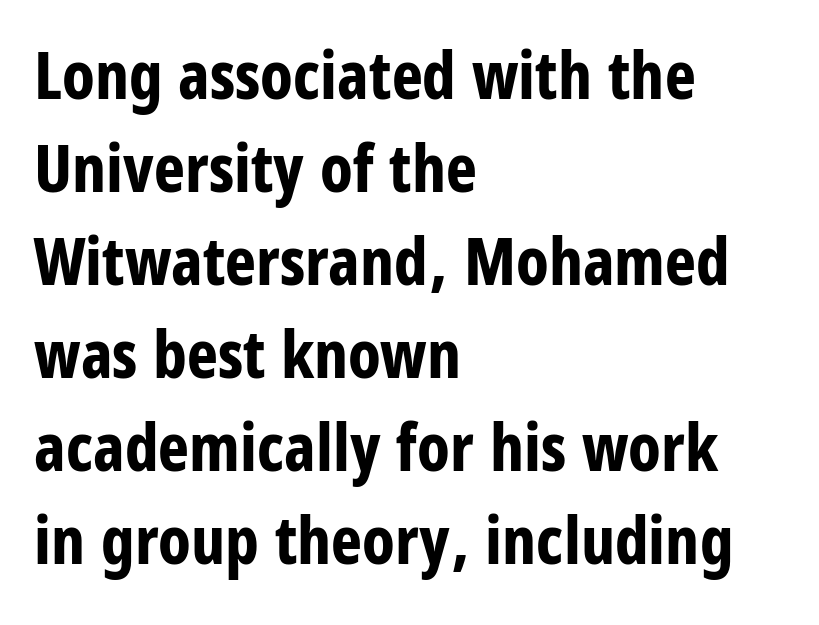
The image shows 66 px bold, condensed sans-serif type, upright; set left-aligned, normal line spacing (1.41x), normal letter spacing, not underlined; low stroke contrast and a large x-height.
